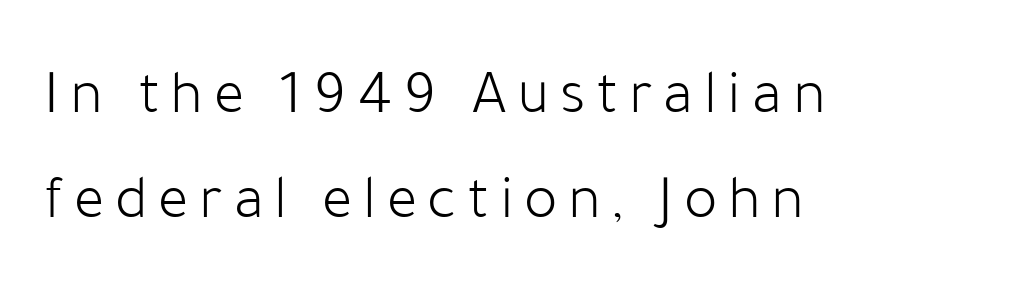
You could not count columns in this text — the font is proportionally spaced. On a weight scale, this lands at 450 or below. Nothing sits at the stroke ends, so this counts as sans-serif. These lines are set flush left with a ragged right edge. The specimen omits any rule beneath the text block's lines.
